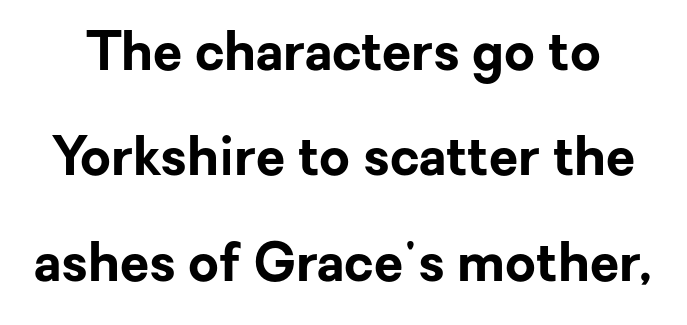
Q: Is the text bold? A: Yes.
Q: Is the text italic (slanted)? A: No, it is upright.
Q: Is the typeface a serif or a sans-serif typeface? A: Sans-serif.
Q: Is the text underlined? A: No.
Q: Is the spacing between letters normal or unusually wide? A: Normal.
Q: Is the spacing between lines tight, normal or loose? A: Loose.
Q: Width (condensed, normal, or wide)? A: Normal.
Q: Stroke contrast? A: Low.
Q: x-height? A: Medium.
Q: Monospaced? A: No.
